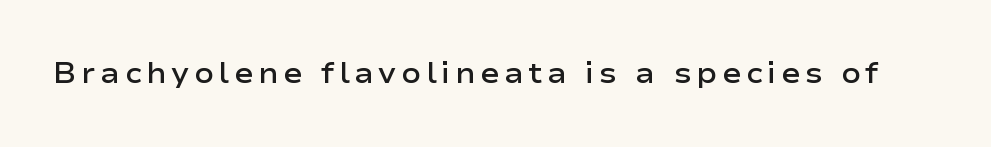
Is there any slant? The stems are plumb. Unlike a traditional serif, this face leaves its strokes unadorned. A typesetter would call this proportional, since set widths differ per character. The zone under the glyphs is completely vacant. This is the in-between weight designers call semibold or demi.
